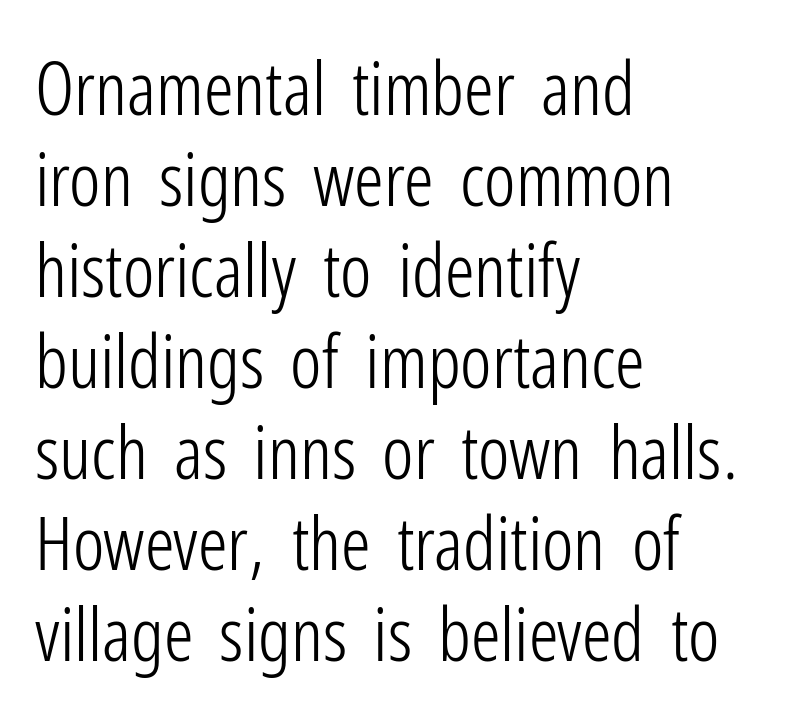
You could not count columns in this text — the font is proportionally spaced. Caption: face not bold, strokes unweighted. Beneath every word, the page is bare. Nope, not italic — everything's standing straight. Does the copy run flush right? No — it runs flush left.
